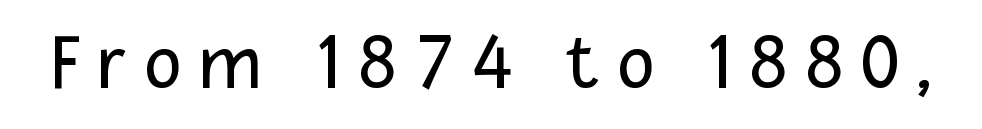
Q: Is the text bold? A: No.
Q: Is the text italic (slanted)? A: No, it is upright.
Q: Is the typeface a serif or a sans-serif typeface? A: Sans-serif.
Q: Is the text underlined? A: No.
Q: Is the spacing between letters normal or unusually wide? A: Unusually wide.
Q: Width (condensed, normal, or wide)? A: Normal.
Q: Stroke contrast? A: Low.
Q: x-height? A: Medium.
Q: Monospaced? A: No.
